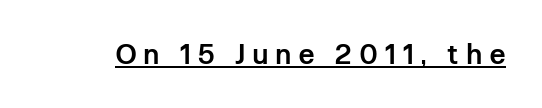
The image shows 28 px semibold, condensed sans-serif type, upright; set unusually wide letter spacing (+0.3 em), underlined; low stroke contrast and a medium x-height.
